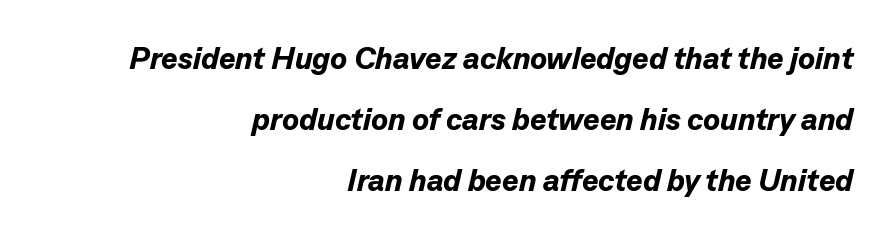
The image shows 31 px bold type, italic (leaning right); set right-aligned, loose line spacing (1.97x), normal letter spacing, not underlined; low stroke contrast and a medium x-height.
